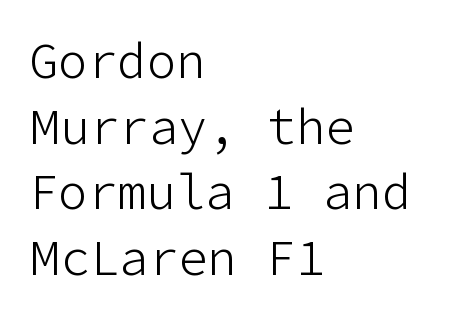
The image shows 49 px light sans-serif type, upright; set left-aligned, normal line spacing (1.34x), normal letter spacing, not underlined; low stroke contrast and a medium x-height.
